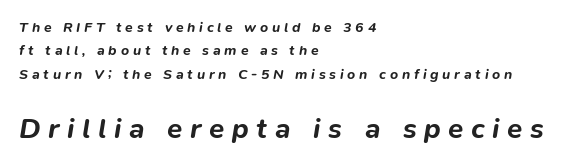
Q: Is the text bold? A: Yes.
Q: Is the text italic (slanted)? A: Yes, it leans right by about 9 degrees.
Q: Is the text underlined? A: No.
Q: How is the paragraph aligned? A: Left-aligned.
Q: Is the spacing between letters normal or unusually wide? A: Unusually wide.
Q: Is the spacing between lines tight, normal or loose? A: Normal.
Q: Which block of text is set in a larger size, the first (top) or the second (bottom)? A: The second (bottom) one.
Q: Width (condensed, normal, or wide)? A: Normal.
Q: Stroke contrast? A: Low.
Q: x-height? A: Medium.
Q: Monospaced? A: No.
